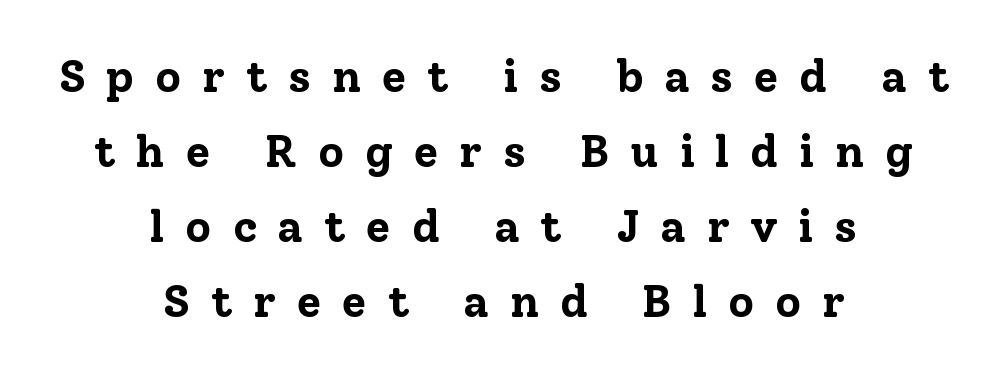
The image shows 45 px bold serif type, upright; set centered, normal line spacing (1.67x), unusually wide letter spacing (+0.46 em), not underlined; low stroke contrast and a medium x-height.
